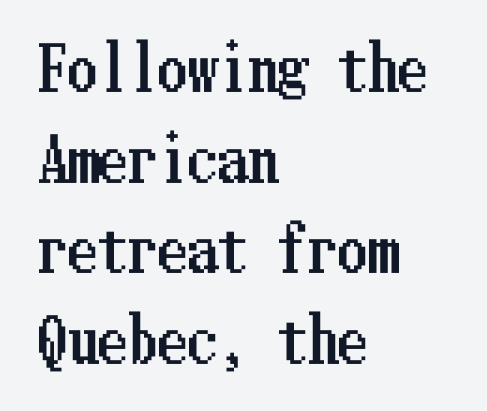
Q: Is the text italic (slanted)? A: No, it is upright.
Q: Is the text underlined? A: No.
Q: How is the paragraph aligned? A: Left-aligned.
Q: Is the spacing between letters normal or unusually wide? A: Normal.
Q: Is the spacing between lines tight, normal or loose? A: Normal.
Q: Width (condensed, normal, or wide)? A: Condensed.
Q: Stroke contrast? A: Low.
Q: x-height? A: Medium.
